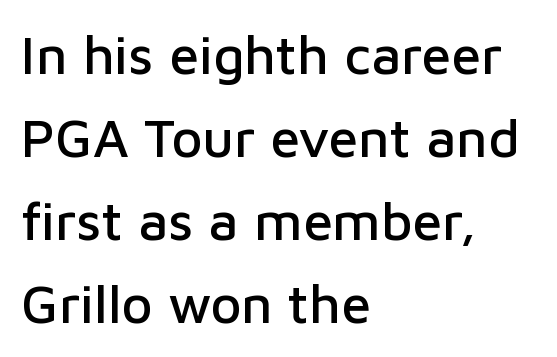
{"serif": "no", "italic": "no", "width": "normal", "stroke_contrast": "low", "x_height": "medium", "monospaced": "no", "underline": "no", "align": "left", "line_spacing": "normal", "line_spacing_ratio": 1.54, "letter_spacing": "normal", "letter_spacing_em": 0.0, "glyph_px": 54}
